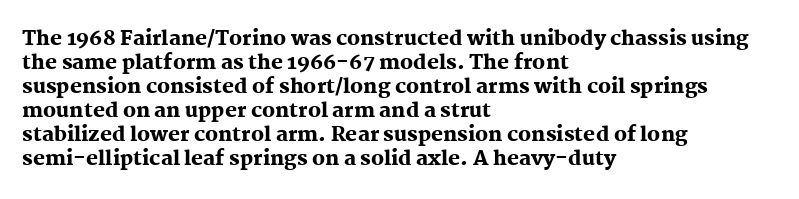
{"italic": "no", "bold": "yes", "underline": "no", "align": "left", "line_spacing_ratio": 1.2, "letter_spacing": "normal", "letter_spacing_em": 0.0, "glyph_px": 20}
